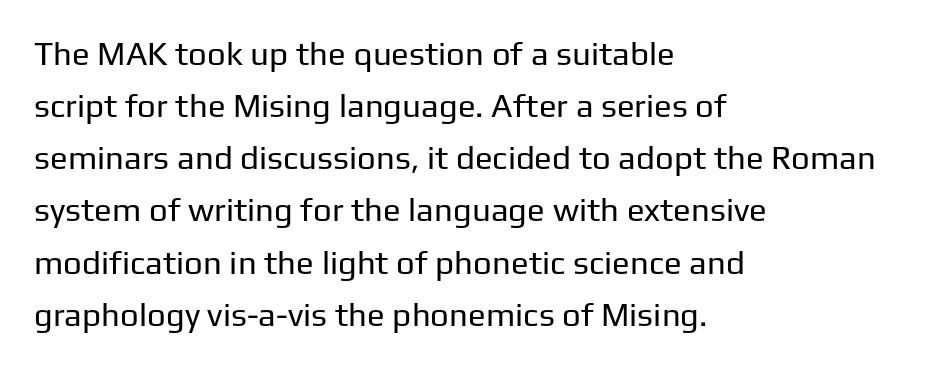
Q: Is the text bold? A: No.
Q: Is the text italic (slanted)? A: No, it is upright.
Q: Is the typeface a serif or a sans-serif typeface? A: Sans-serif.
Q: Is the text underlined? A: No.
Q: How is the paragraph aligned? A: Left-aligned.
Q: Is the spacing between letters normal or unusually wide? A: Normal.
Q: Is the spacing between lines tight, normal or loose? A: Normal.
Q: Width (condensed, normal, or wide)? A: Normal.
Q: Stroke contrast? A: Low.
Q: x-height? A: Medium.
Q: Monospaced? A: No.
